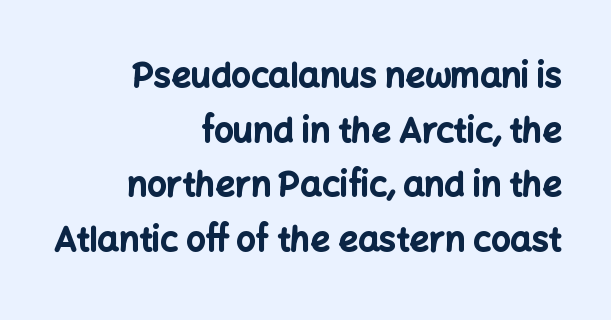
{"serif": "no", "italic": "no", "bold": "yes", "weight": "bold", "width": "normal", "stroke_contrast": "low", "x_height": "medium", "monospaced": "no", "underline": "no", "align": "right", "line_spacing": "normal", "line_spacing_ratio": 1.61, "letter_spacing": "normal", "letter_spacing_em": 0.0, "glyph_px": 34}
